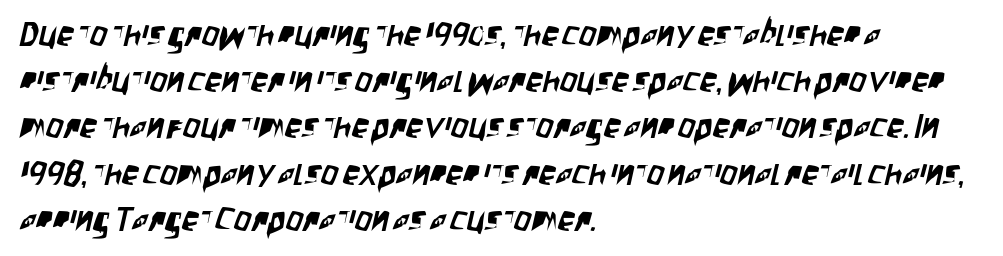
{"serif": "no", "width": "condensed", "stroke_contrast": "low", "x_height": "large", "monospaced": "no", "underline": "no", "align": "left", "line_spacing": "normal", "line_spacing_ratio": 1.36, "letter_spacing": "normal", "letter_spacing_em": 0.0, "glyph_px": 34}
